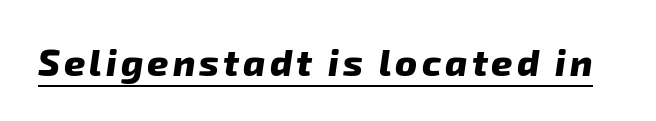
{"serif": "no", "bold": "yes", "weight": "heavy", "width": "normal", "stroke_contrast": "low", "x_height": "medium", "monospaced": "no", "underline": "yes", "glyph_px": 37}
